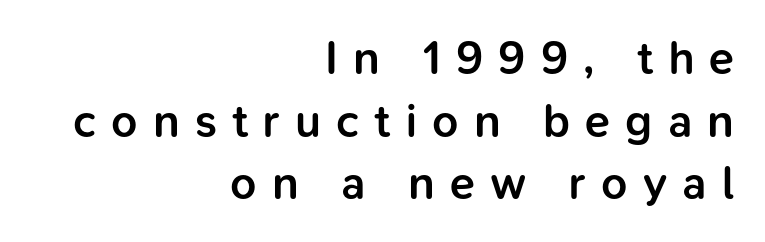
The image shows 46 px semibold sans-serif type, upright; set right-aligned, normal line spacing (1.36x), unusually wide letter spacing (+0.33 em), not underlined; low stroke contrast and a medium x-height.
